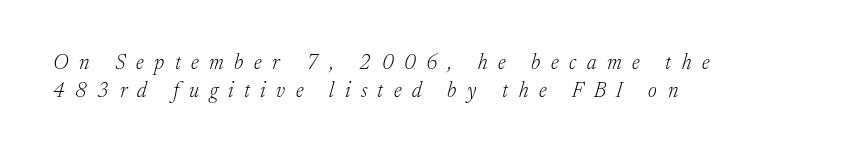
Designer's note — italics engaged. Caption: multi-line text, flush left, ragged right. Rule under the text: the space is simply empty. This sample keeps an unexceptional amount of space between lines. Is the type heavy? It reads as light-to-regular instead. A typesetter would call this heavily tracked-out type.
